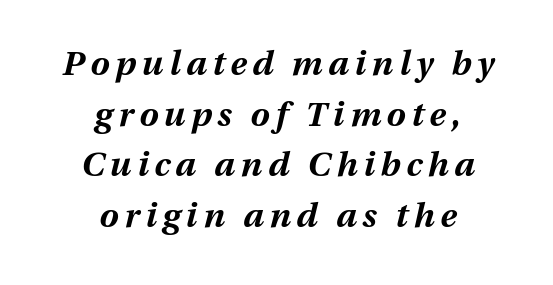
Q: Is the text bold? A: Yes.
Q: Is the text italic (slanted)? A: Yes, it leans right by about 13 degrees.
Q: Is the text underlined? A: No.
Q: How is the paragraph aligned? A: Centered.
Q: Is the spacing between lines tight, normal or loose? A: Normal.
Q: Width (condensed, normal, or wide)? A: Normal.
Q: Stroke contrast? A: Medium.
Q: x-height? A: Medium.
Q: Monospaced? A: No.
